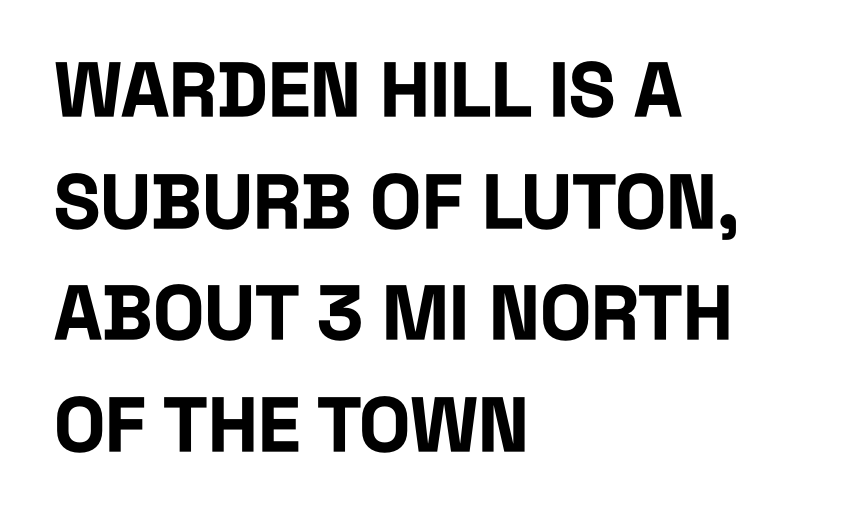
Q: Is the text bold? A: Yes.
Q: Is the text italic (slanted)? A: No, it is upright.
Q: Is the typeface a serif or a sans-serif typeface? A: Sans-serif.
Q: Is the text underlined? A: No.
Q: How is the paragraph aligned? A: Left-aligned.
Q: Is the spacing between letters normal or unusually wide? A: Normal.
Q: Is the spacing between lines tight, normal or loose? A: Normal.
Q: Width (condensed, normal, or wide)? A: Condensed.
Q: Stroke contrast? A: Low.
Q: x-height? A: Large.
Q: Monospaced? A: No.
